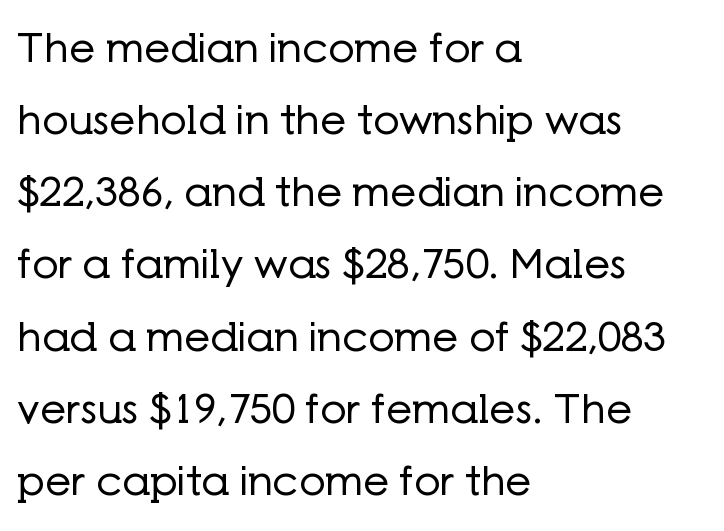
The image shows 41 px regular-weight sans-serif type, upright; set left-aligned, line spacing 1.76x, normal letter spacing, not underlined; low stroke contrast and a medium x-height.
